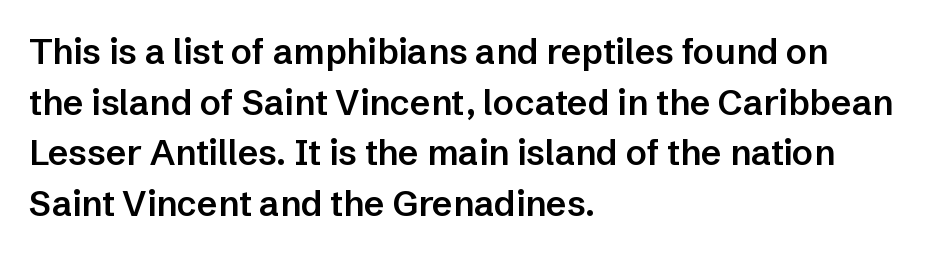
The image shows 35 px semibold sans-serif type, upright; set left-aligned, normal line spacing (1.45x), normal letter spacing, not underlined; low stroke contrast and a medium x-height.
